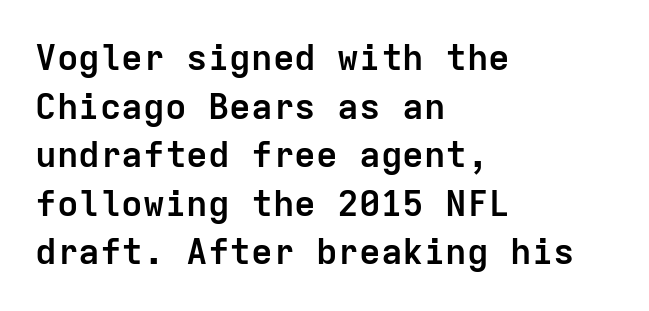
Is this a fixed-width face? Yes — each glyph sits in an identical cell. The gaps between neighbouring characters are ordinary and unremarkable. These lines were composed using upright roman letters. This is heavy type, rendered in bold. Regarding serifs, this sample does without them. Reading down the column, the eye jumps a familiar distance to each next line.
